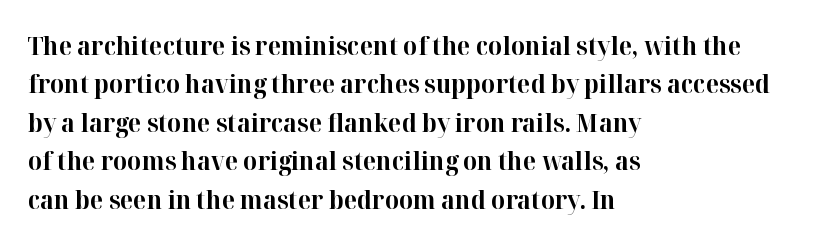
Q: Is the text bold? A: Yes.
Q: Is the text italic (slanted)? A: No, it is upright.
Q: Is the text underlined? A: No.
Q: How is the paragraph aligned? A: Left-aligned.
Q: Is the spacing between letters normal or unusually wide? A: Normal.
Q: Is the spacing between lines tight, normal or loose? A: Normal.
